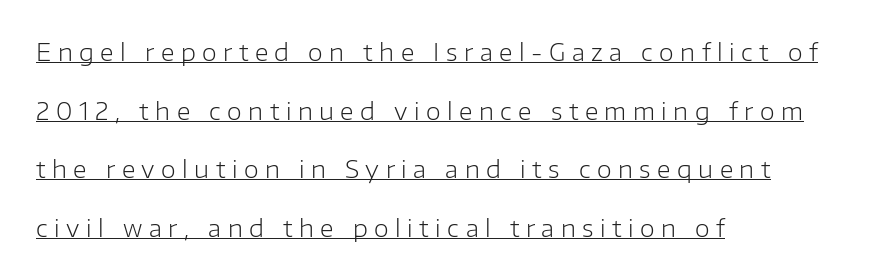
The space between consecutive lines is lavish. Glyph-to-glyph distance is far greater than everyday printed text. What decoration does the sample have? An underline. Nope, not italic — everything's standing straight. Alignment: flush left.
